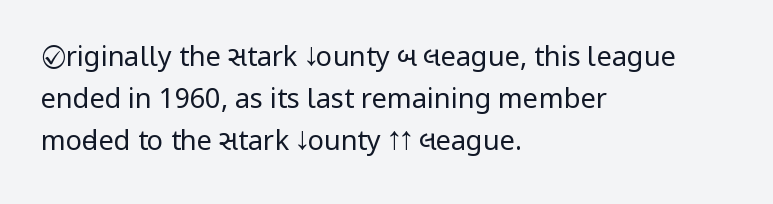
Q: Is the text bold? A: No.
Q: Is the text italic (slanted)? A: No, it is upright.
Q: Is the text underlined? A: No.
Q: How is the paragraph aligned? A: Left-aligned.
Q: Is the spacing between letters normal or unusually wide? A: Normal.
Q: Is the spacing between lines tight, normal or loose? A: Normal.
